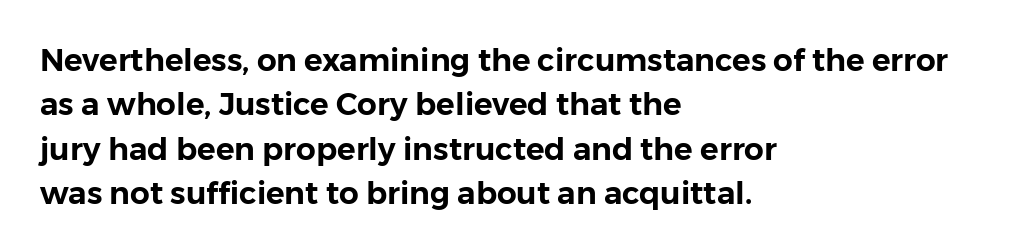
{"serif": "no", "italic": "no", "width": "normal", "stroke_contrast": "low", "x_height": "medium", "monospaced": "no", "underline": "no", "align": "left", "line_spacing": "normal", "line_spacing_ratio": 1.43, "letter_spacing": "normal", "letter_spacing_em": 0.0, "glyph_px": 31}
